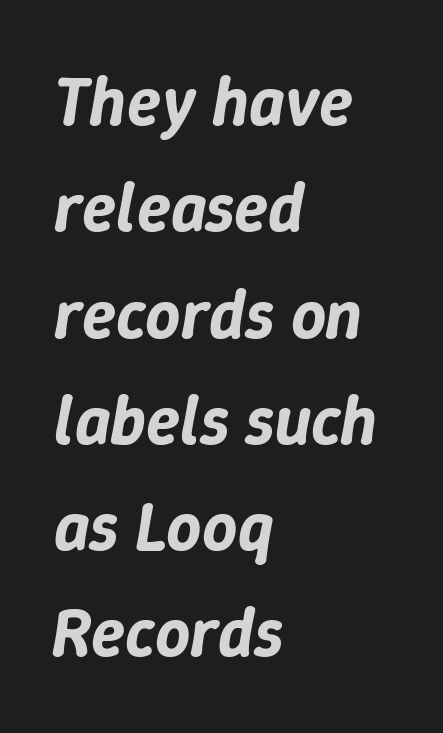
{"italic": "yes", "lean": "right", "slant_degrees": 9, "width": "normal", "stroke_contrast": "low", "x_height": "medium", "monospaced": "no", "underline": "no", "align": "left", "line_spacing": "normal", "line_spacing_ratio": 1.54, "letter_spacing": "normal", "letter_spacing_em": 0.0, "glyph_px": 69}
